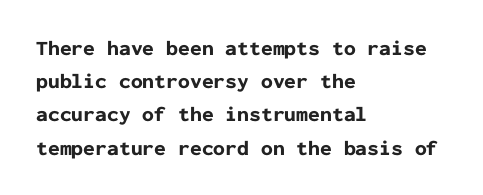
Q: Is the text bold? A: Yes.
Q: Is the text italic (slanted)? A: No, it is upright.
Q: Is the text underlined? A: No.
Q: How is the paragraph aligned? A: Left-aligned.
Q: Is the spacing between letters normal or unusually wide? A: Normal.
Q: Is the spacing between lines tight, normal or loose? A: Normal.
